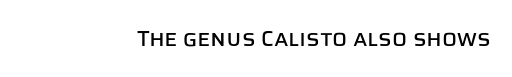
Q: Is the text italic (slanted)? A: No, it is upright.
Q: Is the text underlined? A: No.
Q: Is the spacing between letters normal or unusually wide? A: Normal.
